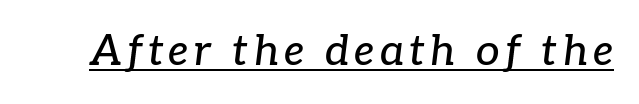
Q: Is the text italic (slanted)? A: Yes, it leans right by about 7 degrees.
Q: Is the typeface a serif or a sans-serif typeface? A: Serif.
Q: Is the text underlined? A: Yes.
Q: Width (condensed, normal, or wide)? A: Normal.
Q: Stroke contrast? A: Low.
Q: x-height? A: Medium.
Q: Monospaced? A: No.
